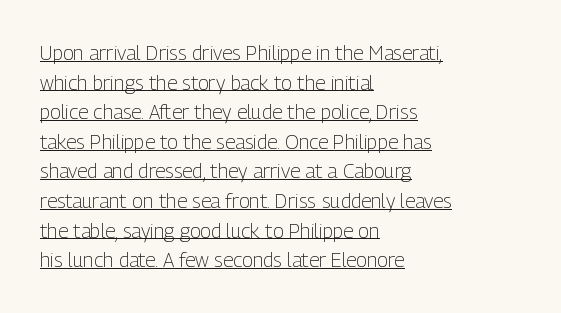
Q: Is the text bold? A: No.
Q: Is the text italic (slanted)? A: No, it is upright.
Q: Is the text underlined? A: Yes.
Q: How is the paragraph aligned? A: Left-aligned.
Q: Is the spacing between letters normal or unusually wide? A: Normal.
Q: Is the spacing between lines tight, normal or loose? A: Normal.
